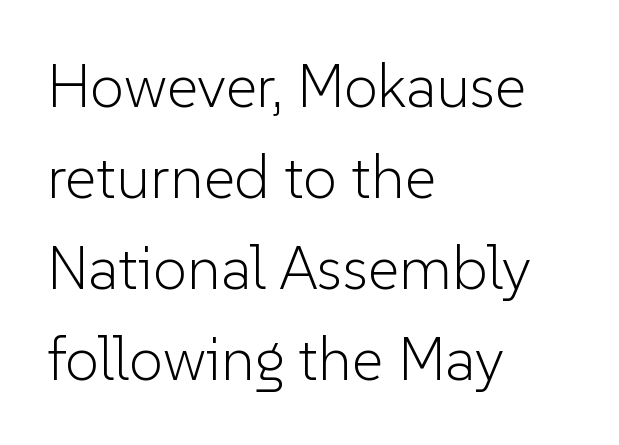
Look at the tracking — it's just the regular setting, nothing added. No letter is thick-stroked: the sample isn't bold. Characters remain perfectly vertical along every line. This block has exactly the height ordinary leading produces. Note the varied advance widths — an 'i' is clearly narrower than an 'm'.
